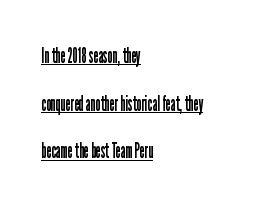
The image shows 22 px text type, upright; set left-aligned, loose line spacing (2.17x), normal letter spacing, underlined.
